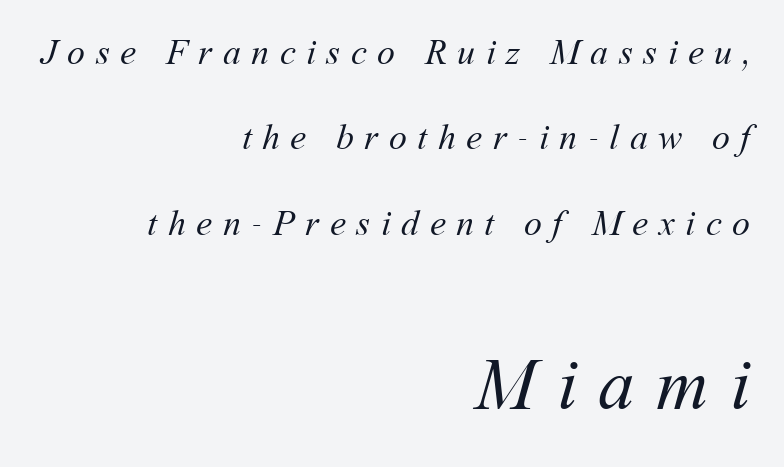
The image shows 73 px regular-weight type; set right-aligned, loose line spacing (2.37x), unusually wide letter spacing (+0.29 em), not underlined; the second (bottom) block is 2.03x larger; medium stroke contrast and a medium x-height.
